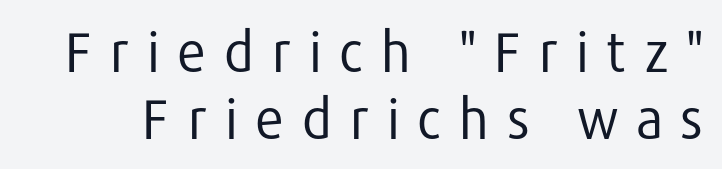
What's the leading like? Ordinary, nothing unusual. The passage shown is not bold in any degree. The passage shown is typed in a proportional face where columns would drift. This is the regular roman posture of the typeface.
